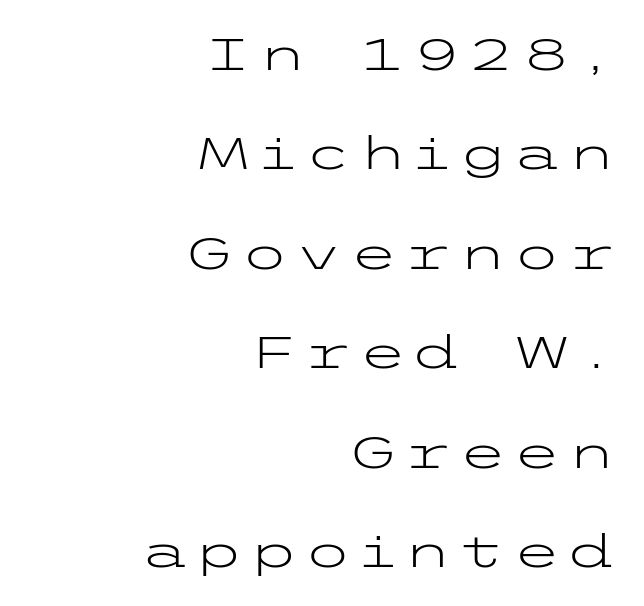
Quick note: not italic, upright. Leading is clearly above the norm, producing a sparse column. Serif or sans? Sans — the stroke terminals are bare. The string is rendered with underlining switched off. Leftover space on each line is placed entirely before the opening word. Is this a heavy cut? Hardly; it is regular or lighter.
